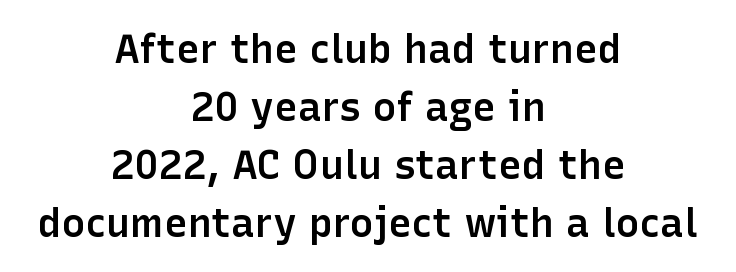
Q: Is the text bold? A: Semi-bold.
Q: Is the text italic (slanted)? A: No, it is upright.
Q: Is the typeface a serif or a sans-serif typeface? A: Sans-serif.
Q: Is the text underlined? A: No.
Q: How is the paragraph aligned? A: Centered.
Q: Is the spacing between letters normal or unusually wide? A: Normal.
Q: Is the spacing between lines tight, normal or loose? A: Normal.
Q: Width (condensed, normal, or wide)? A: Normal.
Q: Stroke contrast? A: Low.
Q: x-height? A: Medium.
Q: Monospaced? A: No.
